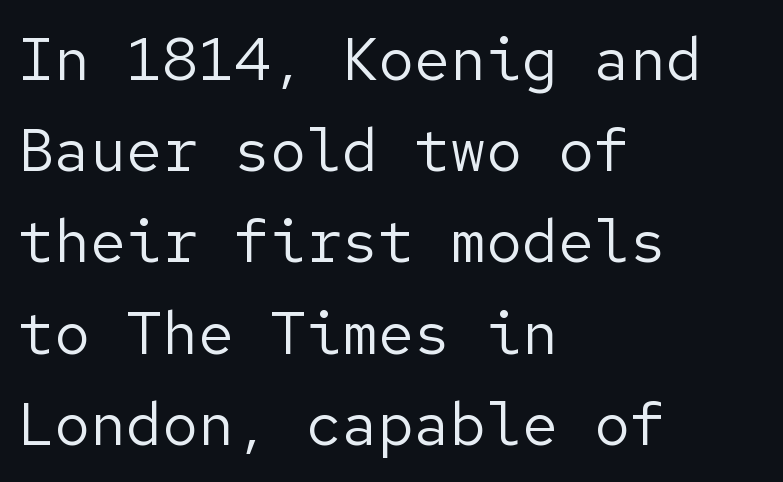
The image shows 60 px regular-weight sans-serif type, upright; set left-aligned, normal line spacing (1.52x), normal letter spacing, not underlined; low stroke contrast and a medium x-height.
